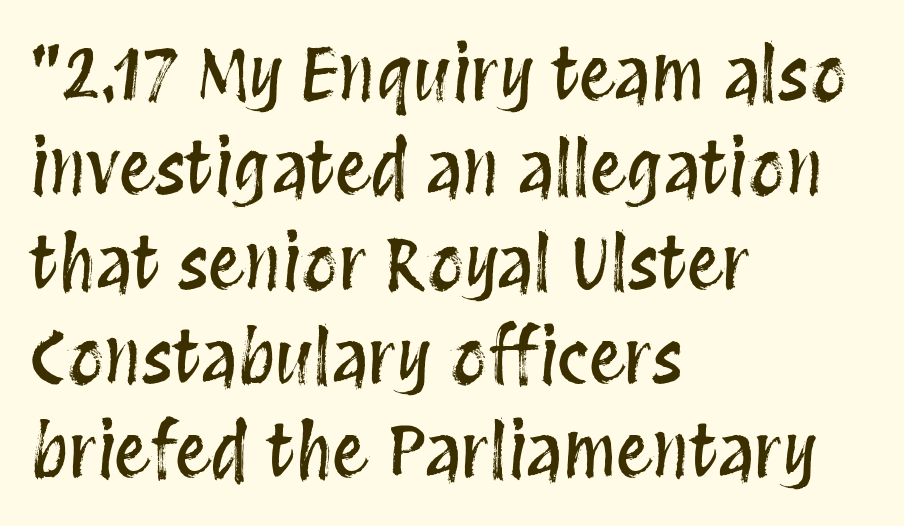
{"italic": "no", "width": "condensed", "stroke_contrast": "medium", "x_height": "large", "monospaced": "no", "underline": "no", "align": "left", "line_spacing": "normal", "line_spacing_ratio": 1.31, "letter_spacing": "normal", "letter_spacing_em": 0.0, "glyph_px": 72}
